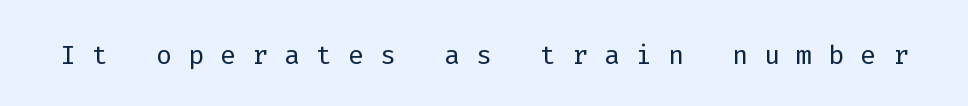
The image shows 37 px light sans-serif type, upright, monospaced; set unusually wide letter spacing (+0.44 em), not underlined; low stroke contrast and a medium x-height.
